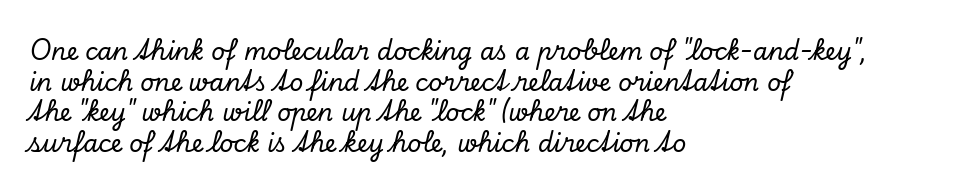
The image shows 24 px text type, italic (leaning right); set left-aligned, normal line spacing (1.28x), normal letter spacing, not underlined.
